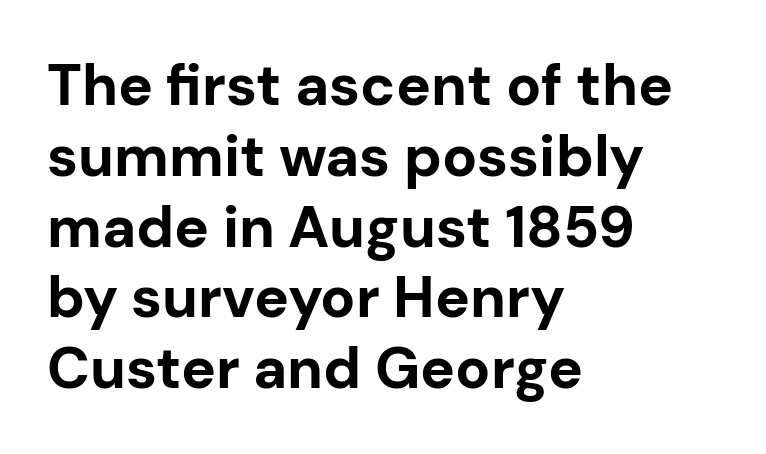
The image shows 58 px bold sans-serif type, upright; set left-aligned, line spacing 1.22x, normal letter spacing, not underlined; low stroke contrast and a medium x-height.
